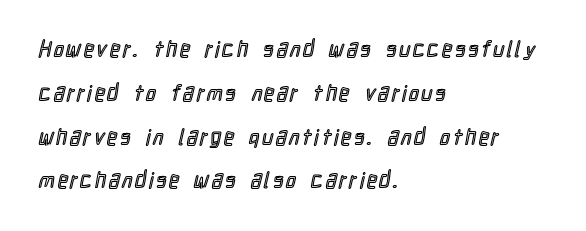
{"underline": "no", "align": "left", "line_spacing": "loose", "line_spacing_ratio": 1.99, "glyph_px": 22}
